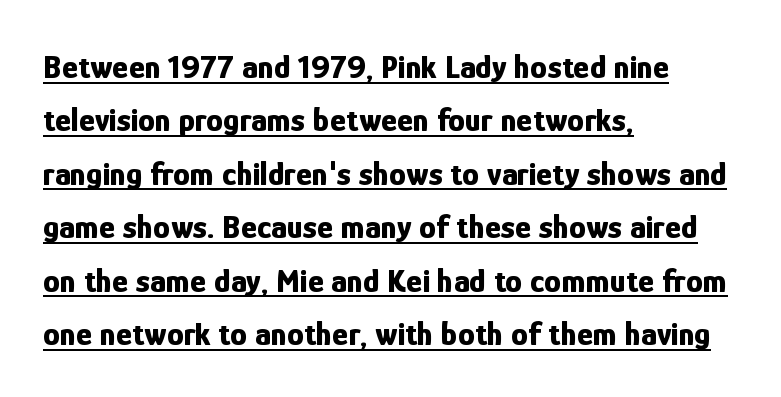
Q: Is the text bold? A: Yes.
Q: Is the text italic (slanted)? A: No, it is upright.
Q: Is the typeface a serif or a sans-serif typeface? A: Sans-serif.
Q: Is the text underlined? A: Yes.
Q: How is the paragraph aligned? A: Left-aligned.
Q: Is the spacing between letters normal or unusually wide? A: Normal.
Q: Is the spacing between lines tight, normal or loose? A: Normal.
Q: Width (condensed, normal, or wide)? A: Condensed.
Q: Stroke contrast? A: Low.
Q: x-height? A: Medium.
Q: Monospaced? A: No.
